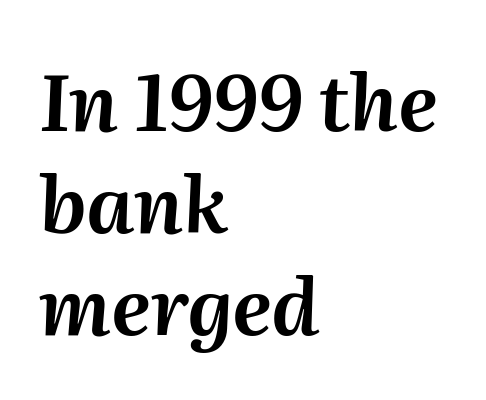
{"italic": "yes", "lean": "right", "slant_degrees": 2, "width": "normal", "stroke_contrast": "medium", "x_height": "medium", "monospaced": "no", "underline": "no", "align": "left", "line_spacing": "normal", "line_spacing_ratio": 1.31, "letter_spacing": "normal", "letter_spacing_em": 0.0, "glyph_px": 78}
